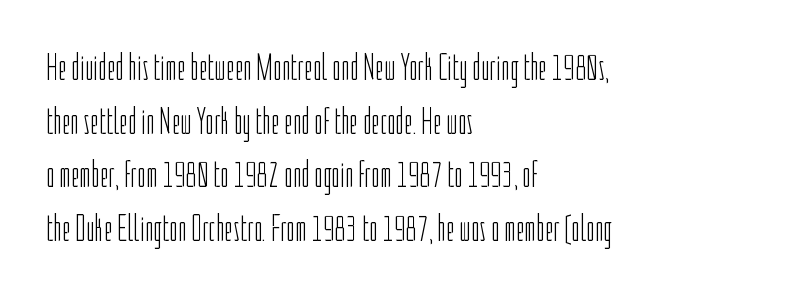
Q: Is the text bold? A: No.
Q: Is the text italic (slanted)? A: No, it is upright.
Q: Is the typeface a serif or a sans-serif typeface? A: Sans-serif.
Q: Is the text underlined? A: No.
Q: How is the paragraph aligned? A: Left-aligned.
Q: Is the spacing between letters normal or unusually wide? A: Normal.
Q: Is the spacing between lines tight, normal or loose? A: Normal.
Q: Width (condensed, normal, or wide)? A: Condensed.
Q: Stroke contrast? A: Low.
Q: x-height? A: Medium.
Q: Monospaced? A: No.
